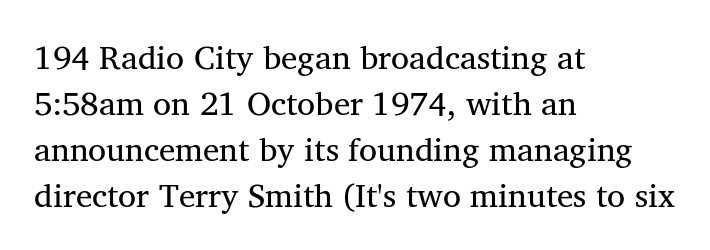
The image shows 33 px regular-weight serif type, upright; set left-aligned, normal line spacing (1.39x), normal letter spacing, not underlined; medium stroke contrast and a medium x-height.
